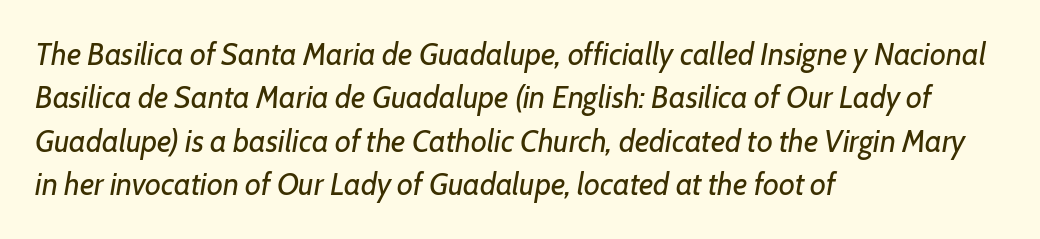
The passage shown leans; its letterforms are oblique. Short and long lines alike share a common starting point at left. Quick note: underline off. Look at the tracking — it's just the regular setting, nothing added. Stroke thickness stays within the range of a standard reading face or lighter. Do the characters align in a grid? No, the font is proportional.
